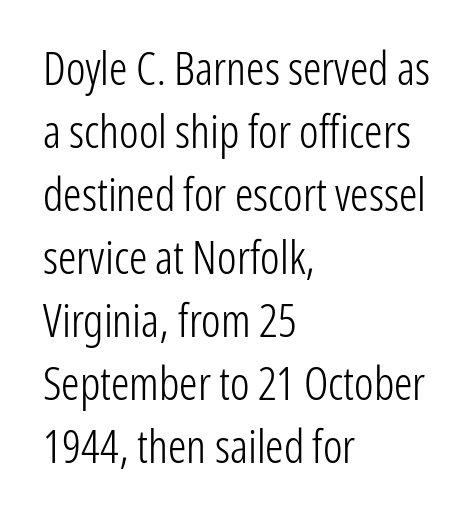
The cut favours lightness, reaching ordinary text weight at its darkest. Horizontally, the lines are justified to the leading edge only. Italic? Not at all — the glyphs are vertical. Underlining? Definitely not there.
